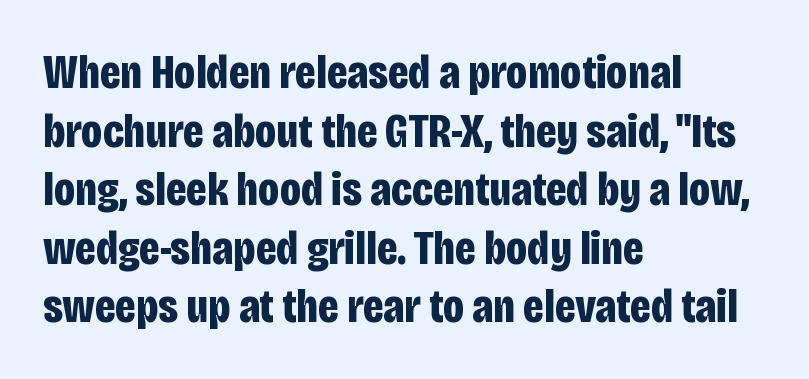
{"serif": "no", "italic": "no", "bold": "yes", "weight": "bold", "width": "condensed", "stroke_contrast": "low", "x_height": "large", "monospaced": "no", "underline": "no", "align": "left", "line_spacing_ratio": 1.22, "letter_spacing": "normal", "letter_spacing_em": 0.0, "glyph_px": 48}
